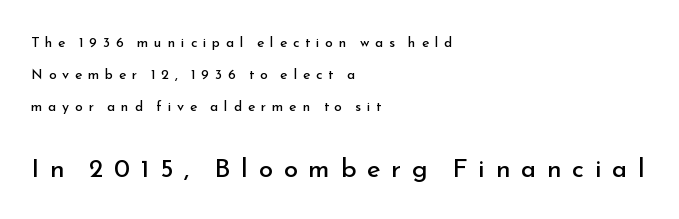
{"italic": "no", "bold": "no", "underline": "no", "align": "left", "line_spacing": "loose", "line_spacing_ratio": 2.28, "letter_spacing": "wide", "letter_spacing_em": 0.41, "larger_block": "second", "size_ratio": 1.86, "glyph_px": 26}
